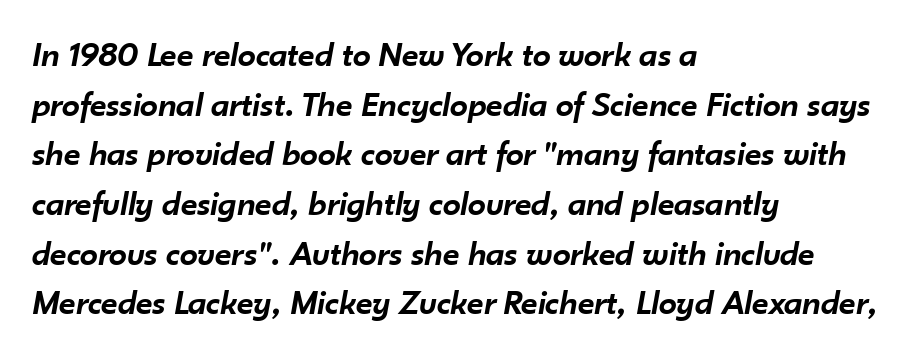
The image shows 36 px semibold type, italic (leaning right); set left-aligned, normal line spacing (1.38x), normal letter spacing, not underlined; low stroke contrast and a small x-height.
